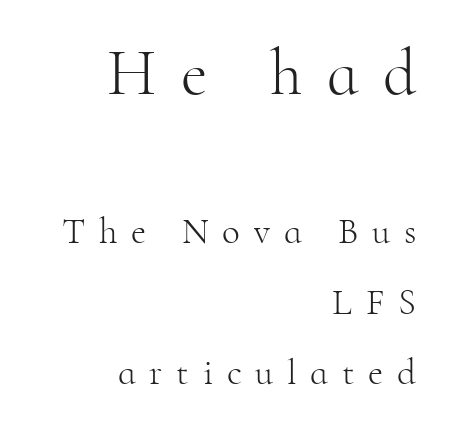
{"serif": "yes", "italic": "no", "bold": "no", "weight": "light", "width": "normal", "stroke_contrast": "high", "x_height": "small", "monospaced": "no", "underline": "no", "align": "right", "line_spacing": "loose", "line_spacing_ratio": 1.9, "letter_spacing": "wide", "letter_spacing_em": 0.37, "larger_block": "first", "size_ratio": 1.76, "glyph_px": 65}
